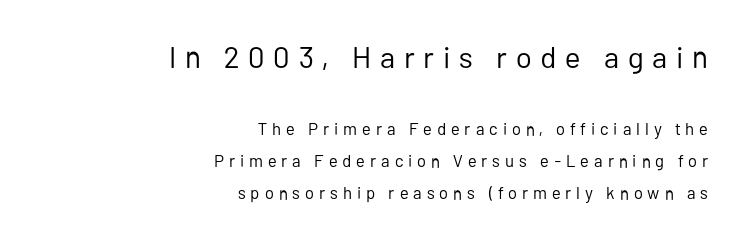
The image shows 30 px regular-weight sans-serif type, upright; set right-aligned, line spacing 1.88x, unusually wide letter spacing (+0.29 em), not underlined; the first (top) block is 1.76x larger; low stroke contrast and a medium x-height.
